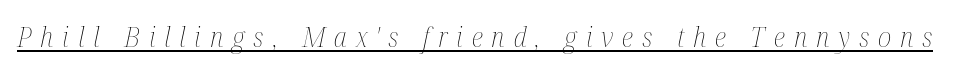
Think of a printed novel: that variable character pitch is what you see here. A light-to-regular cut is what we see here. The specimen reads as italic at a glance. A typographer would call this underscored text.
